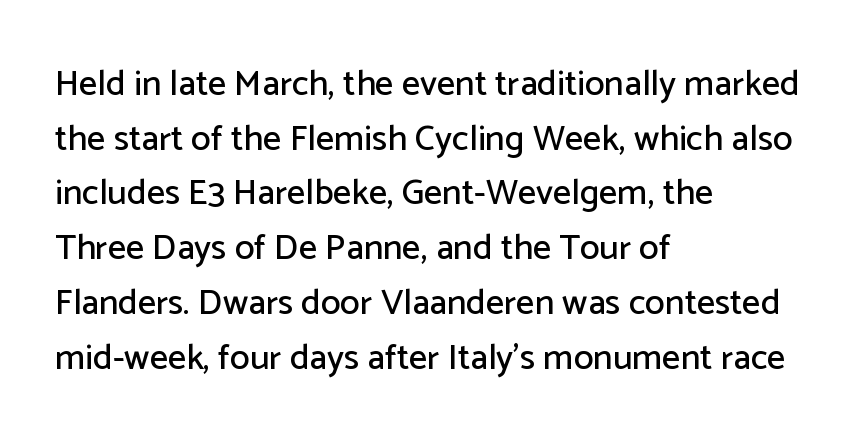
{"serif": "no", "italic": "no", "width": "normal", "stroke_contrast": "low", "x_height": "medium", "monospaced": "no", "underline": "no", "align": "left", "line_spacing": "normal", "line_spacing_ratio": 1.52, "letter_spacing": "normal", "letter_spacing_em": 0.0, "glyph_px": 36}
